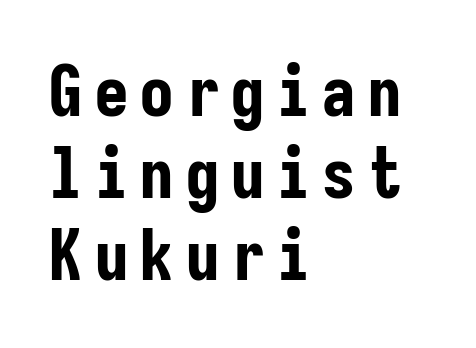
{"serif": "no", "italic": "no", "bold": "yes", "weight": "bold", "width": "condensed", "stroke_contrast": "low", "x_height": "medium", "monospaced": "yes", "underline": "no", "align": "left", "line_spacing_ratio": 1.17, "glyph_px": 70}
